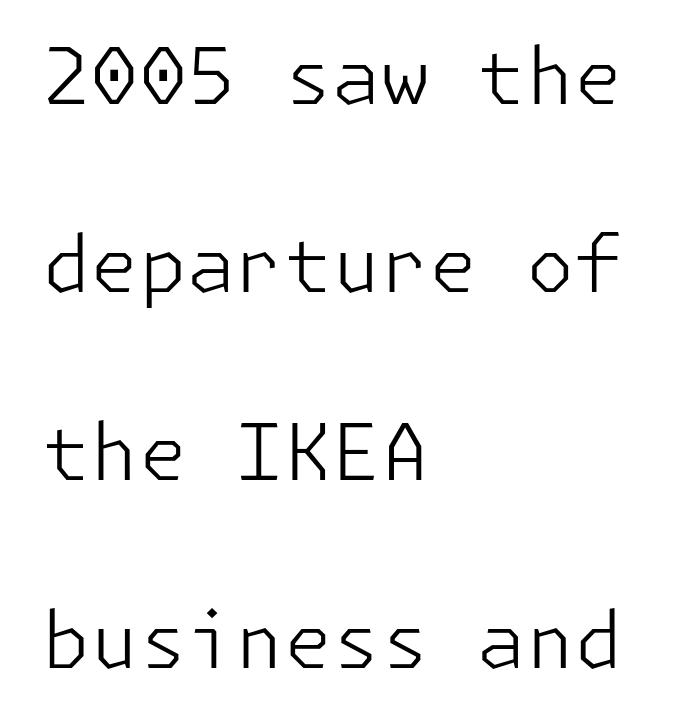
Ink coverage per letter is moderate at most. The space between consecutive lines is lavish. All the whitespace from short lines collects on the right. Serifs: no, the terminals of the letterforms are clean.
